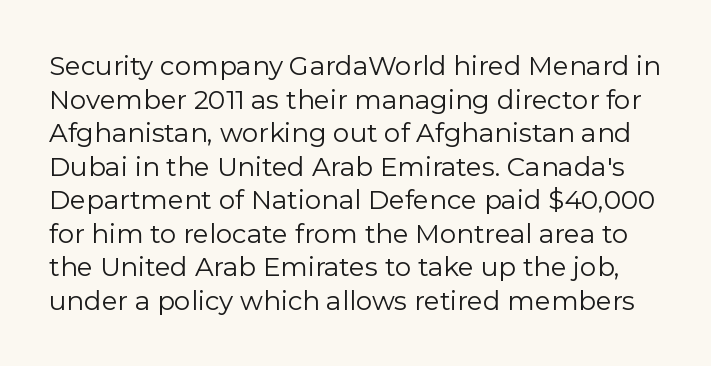
Q: Is the text bold? A: No.
Q: Is the text italic (slanted)? A: No, it is upright.
Q: Is the text underlined? A: No.
Q: Is the spacing between letters normal or unusually wide? A: Normal.
Q: Is the spacing between lines tight, normal or loose? A: Normal.
